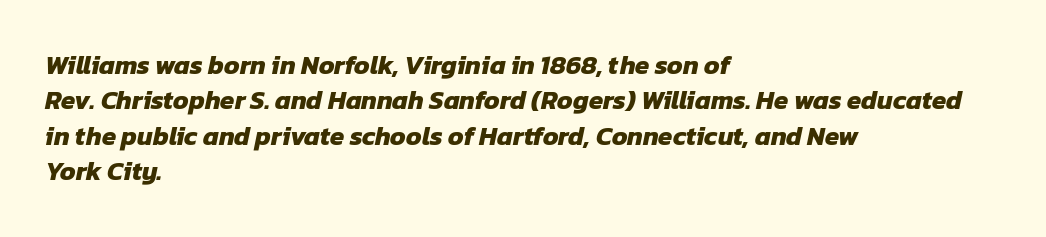
Q: Is the text bold? A: Yes.
Q: Is the text underlined? A: No.
Q: How is the paragraph aligned? A: Left-aligned.
Q: Is the spacing between letters normal or unusually wide? A: Normal.
Q: Is the spacing between lines tight, normal or loose? A: Normal.
